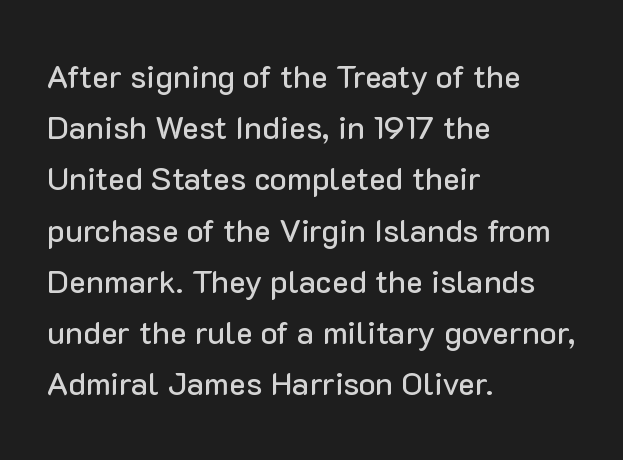
{"serif": "no", "italic": "no", "width": "normal", "stroke_contrast": "low", "x_height": "medium", "monospaced": "no", "underline": "no", "align": "left", "line_spacing": "normal", "line_spacing_ratio": 1.6, "letter_spacing": "normal", "letter_spacing_em": 0.0, "glyph_px": 32}
